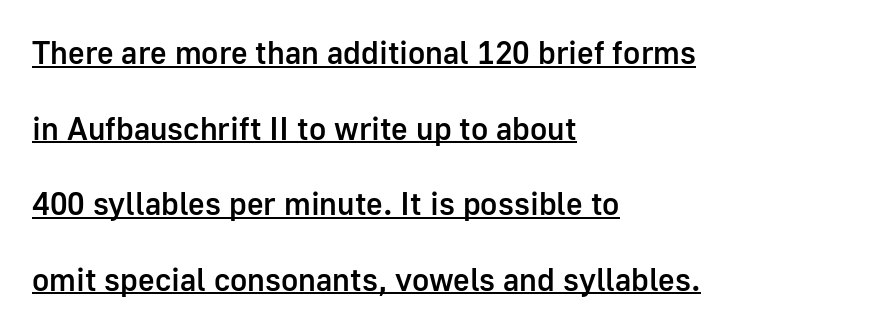
The image shows 32 px semibold sans-serif type, upright; set left-aligned, loose line spacing (2.36x), normal letter spacing, underlined; low stroke contrast and a medium x-height.
